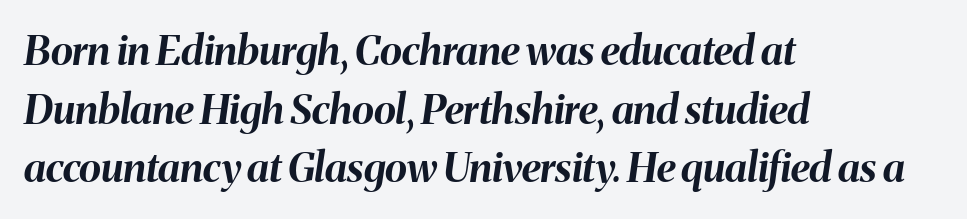
The image shows 41 px bold type, italic (leaning right); set left-aligned, normal line spacing (1.43x), normal letter spacing, not underlined; medium stroke contrast and a medium x-height.
